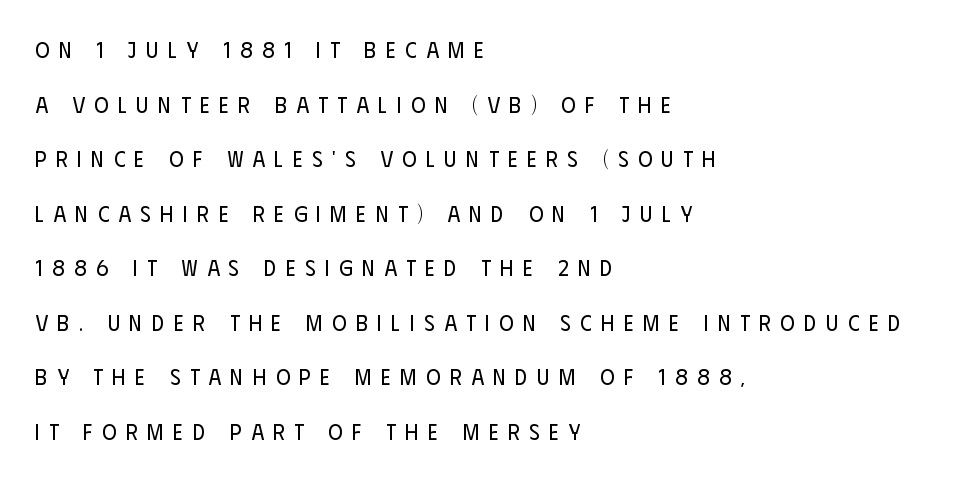
{"italic": "no", "bold": "no", "underline": "no", "align": "left", "line_spacing": "loose", "line_spacing_ratio": 2.48, "letter_spacing": "wide", "letter_spacing_em": 0.43, "glyph_px": 22}
